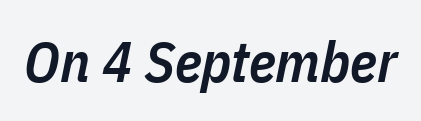
Q: Is the text bold? A: Semi-bold.
Q: Is the text italic (slanted)? A: Yes, it leans right by about 11 degrees.
Q: Is the text underlined? A: No.
Q: Is the spacing between letters normal or unusually wide? A: Normal.
Q: Width (condensed, normal, or wide)? A: Condensed.
Q: Stroke contrast? A: Low.
Q: x-height? A: Medium.
Q: Monospaced? A: No.
